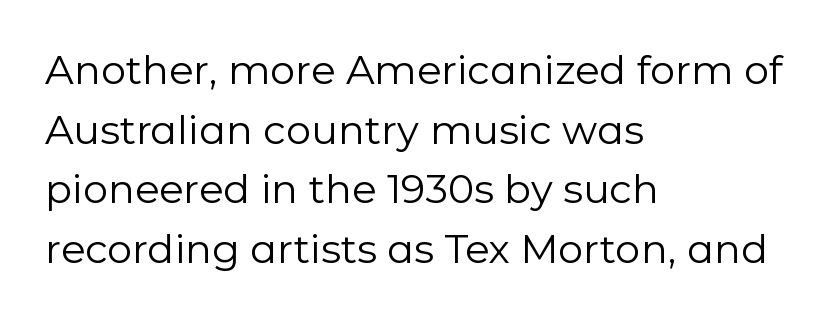
Grotesque or geometric, the face here clearly has no serifs. Does the copy run flush right? No — it runs flush left. Does the lettering tilt? It doesn't — this is upright. The line-height multiplier appears to be the usual default.
